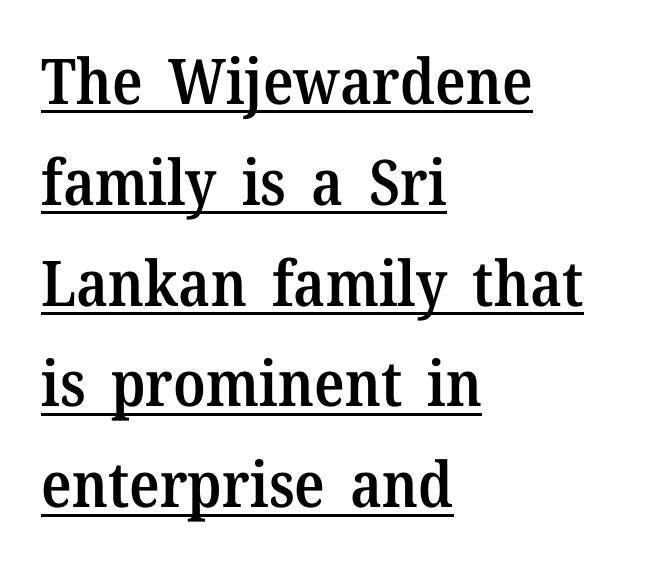
The lines in this sample share a left origin and differ only in where they stop. Standard letterfit; no display-style spreading of the glyphs. The rendering uses natural spacing where letterforms have individual widths. Semibold letterforms, between regular and bold. Vertically, the passage feels balanced, rows spaced as you'd expect. A typographer would call this underscored text.
